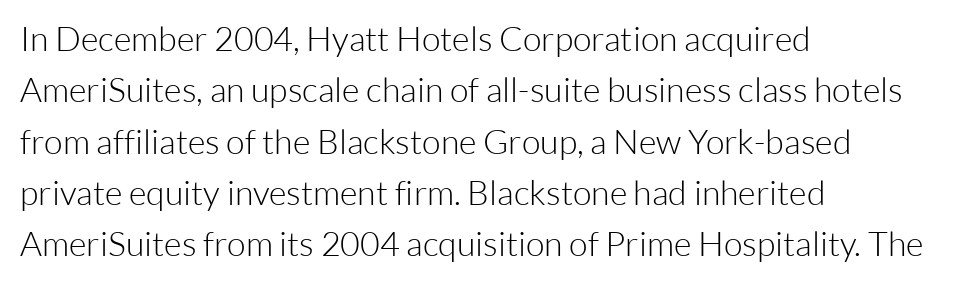
The image shows 34 px light sans-serif type, upright; set left-aligned, normal line spacing (1.51x), normal letter spacing, not underlined; low stroke contrast and a medium x-height.
